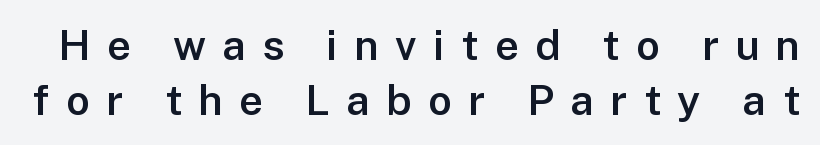
Line spacing here is normal. These words are printed semibold, heavier than regular yet not bold. Descenders hang freely into open space. This is roman type, the default non-slanted kind.
